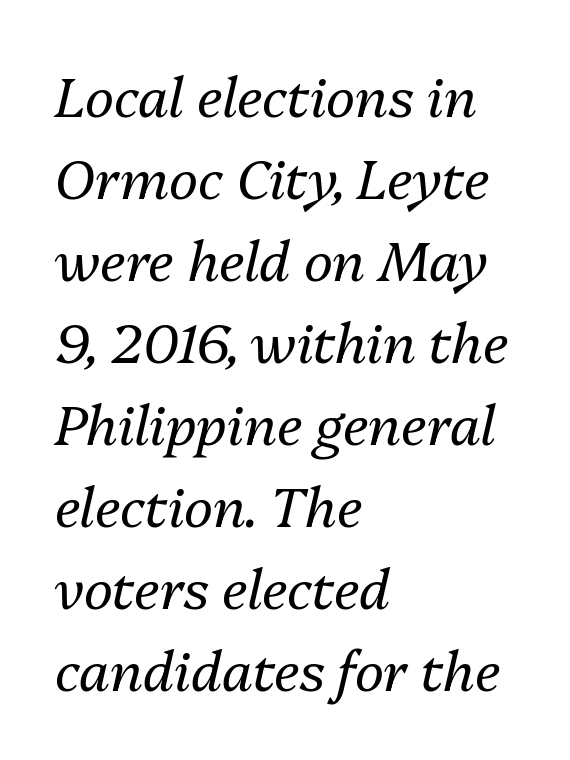
Q: Is the text bold? A: No.
Q: Is the text italic (slanted)? A: Yes, it leans right by about 13 degrees.
Q: Is the text underlined? A: No.
Q: How is the paragraph aligned? A: Left-aligned.
Q: Is the spacing between letters normal or unusually wide? A: Normal.
Q: Is the spacing between lines tight, normal or loose? A: Normal.
Q: Width (condensed, normal, or wide)? A: Normal.
Q: Stroke contrast? A: Medium.
Q: x-height? A: Medium.
Q: Monospaced? A: No.
